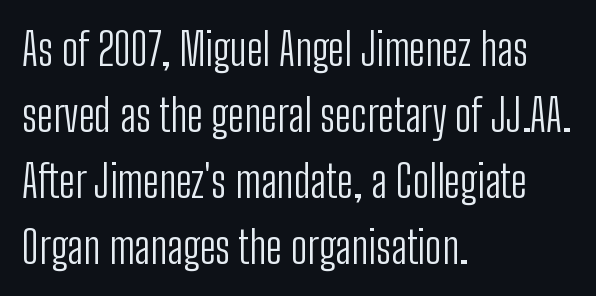
Q: Is the text bold? A: No.
Q: Is the text italic (slanted)? A: No, it is upright.
Q: Is the typeface a serif or a sans-serif typeface? A: Sans-serif.
Q: Is the text underlined? A: No.
Q: How is the paragraph aligned? A: Left-aligned.
Q: Is the spacing between letters normal or unusually wide? A: Normal.
Q: Is the spacing between lines tight, normal or loose? A: Normal.
Q: Width (condensed, normal, or wide)? A: Condensed.
Q: Stroke contrast? A: Low.
Q: x-height? A: Medium.
Q: Monospaced? A: No.
